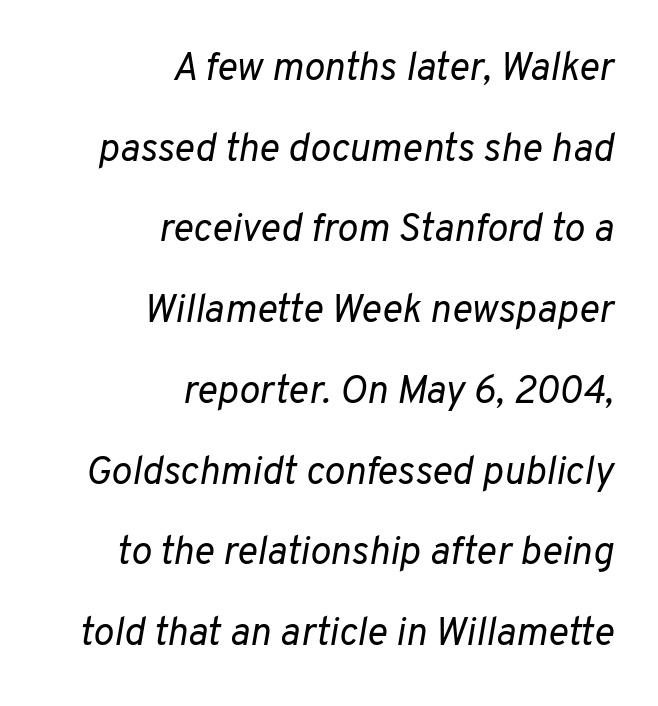
{"italic": "yes", "lean": "right", "slant_degrees": 10, "bold": "no", "weight": "regular", "width": "normal", "stroke_contrast": "low", "x_height": "medium", "monospaced": "no", "underline": "no", "align": "right", "line_spacing": "loose", "line_spacing_ratio": 2.07, "letter_spacing": "normal", "letter_spacing_em": 0.0, "glyph_px": 39}
